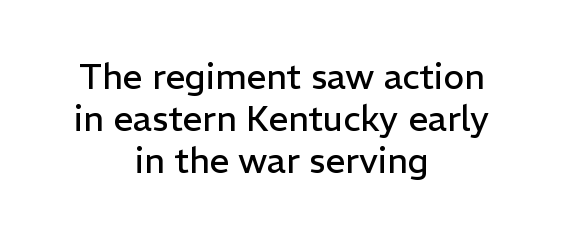
The image shows 35 px regular-weight sans-serif type, upright; set centered, line spacing 1.2x, normal letter spacing, not underlined; low stroke contrast and a medium x-height.
